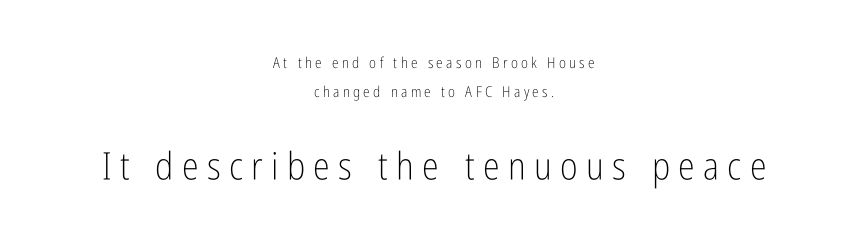
Q: Is the text bold? A: No.
Q: Is the text italic (slanted)? A: No, it is upright.
Q: Is the typeface a serif or a sans-serif typeface? A: Sans-serif.
Q: Is the text underlined? A: No.
Q: How is the paragraph aligned? A: Centered.
Q: Is the spacing between letters normal or unusually wide? A: Unusually wide.
Q: Is the spacing between lines tight, normal or loose? A: Loose.
Q: Which block of text is set in a larger size, the first (top) or the second (bottom)? A: The second (bottom) one.
Q: Width (condensed, normal, or wide)? A: Condensed.
Q: Stroke contrast? A: Low.
Q: x-height? A: Medium.
Q: Monospaced? A: No.
